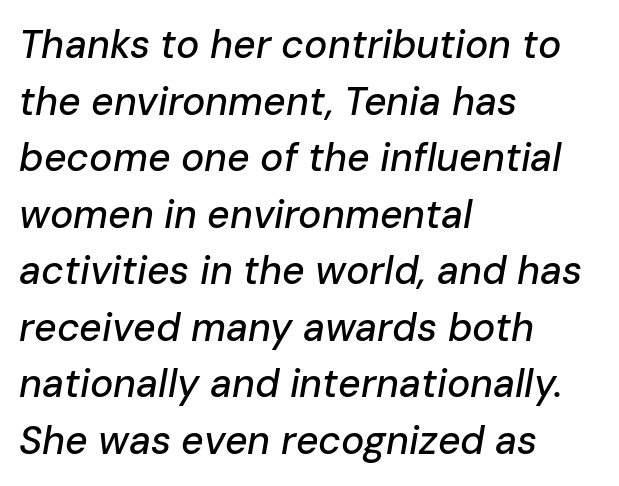
{"italic": "yes", "lean": "right", "slant_degrees": 10, "width": "normal", "stroke_contrast": "low", "x_height": "medium", "monospaced": "no", "underline": "no", "align": "left", "line_spacing": "normal", "line_spacing_ratio": 1.45, "letter_spacing": "normal", "letter_spacing_em": 0.0, "glyph_px": 39}
